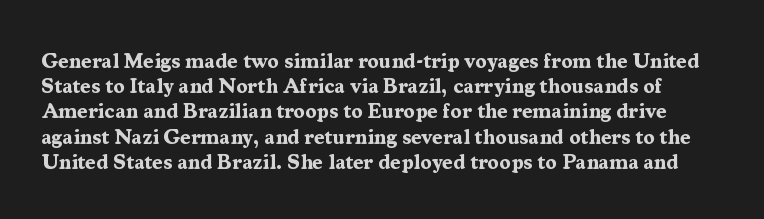
Q: Is the text bold? A: Yes.
Q: Is the text italic (slanted)? A: No, it is upright.
Q: Is the text underlined? A: No.
Q: Is the spacing between letters normal or unusually wide? A: Normal.
